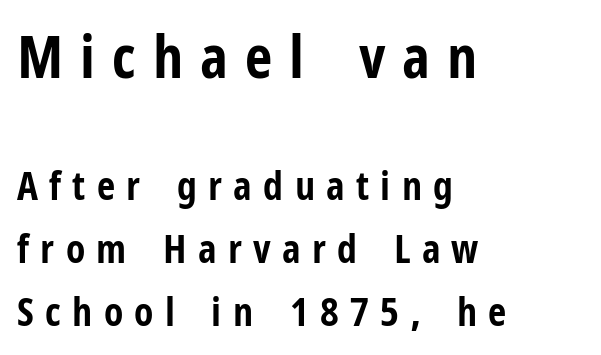
Is this a fixed-width face? No — the glyphs have proportional, varying widths. Lines of text with bare space underneath. Is the type bold? Yes — the strokes are clearly thick and heavy. In terms of letterform style, serifs are entirely absent. Summary of vertical rhythm: regular, with standard interline spacing.
